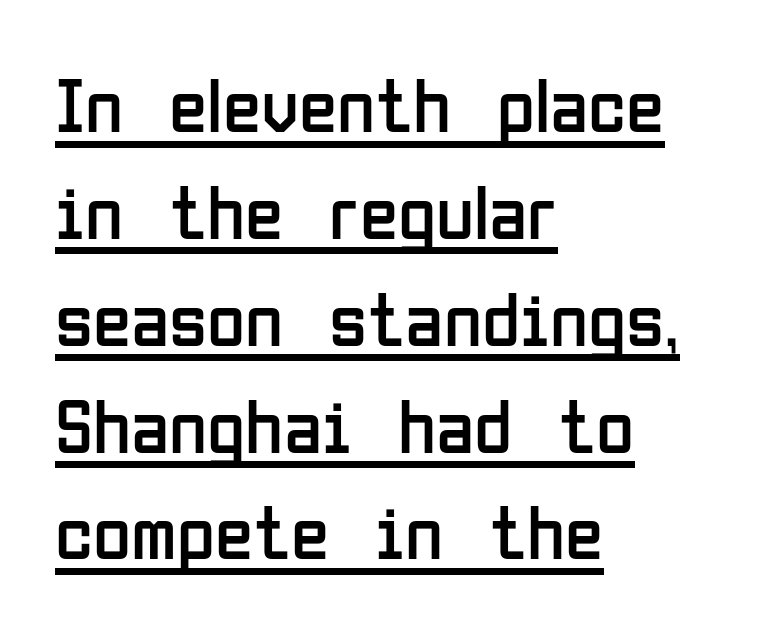
The image shows 78 px regular-weight, condensed sans-serif type, upright; set left-aligned, normal line spacing (1.37x), normal letter spacing, underlined; low stroke contrast and a medium x-height.
